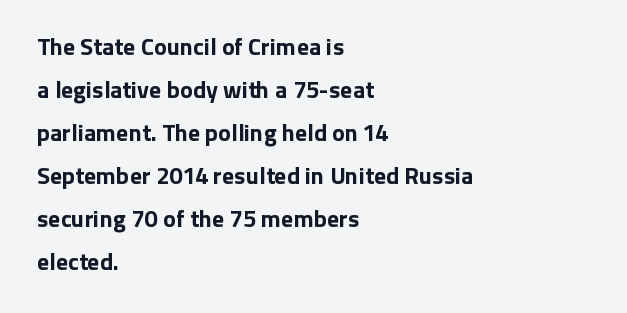
{"italic": "no", "bold": "yes", "underline": "no", "align": "left", "line_spacing_ratio": 1.79, "letter_spacing": "normal", "letter_spacing_em": 0.0, "glyph_px": 24}
